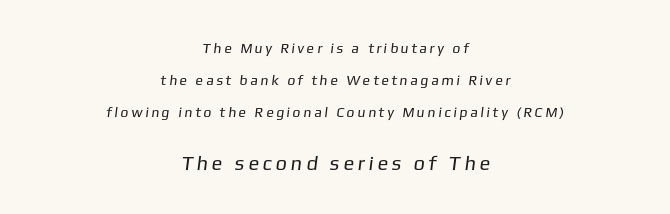
{"bold": "no", "underline": "no", "align": "center", "line_spacing": "loose", "line_spacing_ratio": 2.28, "larger_block": "second", "size_ratio": 1.43, "glyph_px": 20}
